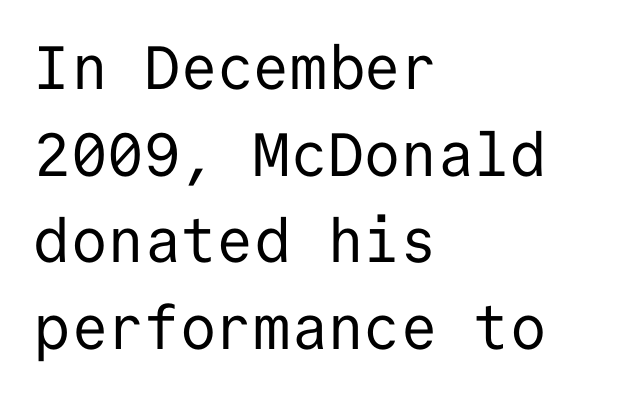
Notice how the passage keeps a crisp vertical edge on the left only. Line spacing here is normal. Default kerning and tracking; the words read as compact shapes. Weight class: somewhere from thin through regular.
